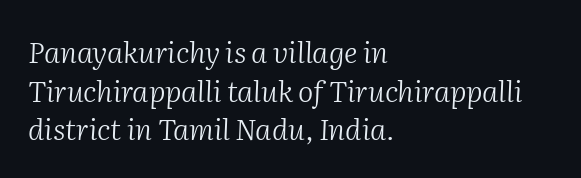
Q: Is the text bold? A: No.
Q: Is the text italic (slanted)? A: Yes, it leans right by about 2 degrees.
Q: Is the typeface a serif or a sans-serif typeface? A: Serif.
Q: Is the text underlined? A: No.
Q: How is the paragraph aligned? A: Left-aligned.
Q: Is the spacing between letters normal or unusually wide? A: Normal.
Q: Is the spacing between lines tight, normal or loose? A: Normal.
Q: Width (condensed, normal, or wide)? A: Normal.
Q: Stroke contrast? A: Medium.
Q: x-height? A: Medium.
Q: Monospaced? A: No.
